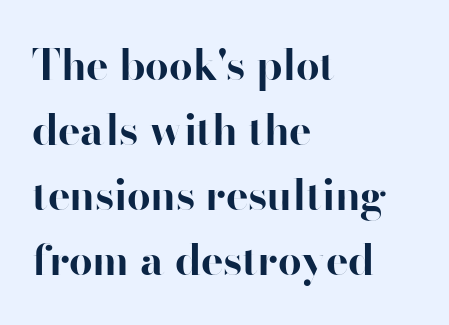
The image shows 42 px bold sans-serif type, upright; set left-aligned, normal line spacing (1.55x), normal letter spacing, not underlined; high stroke contrast and a small x-height.
